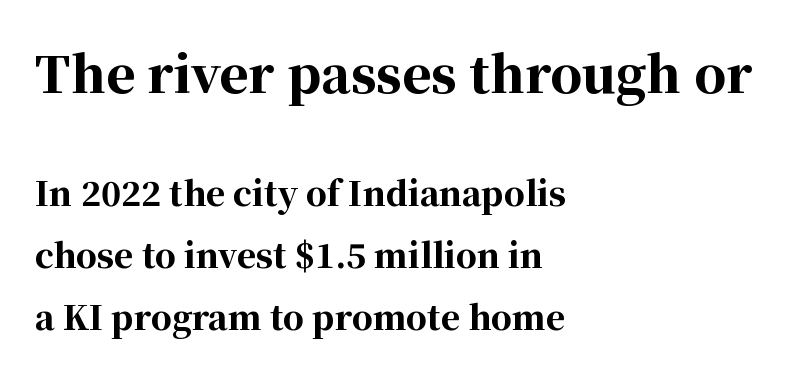
Q: Is the text bold? A: Yes.
Q: Is the text italic (slanted)? A: No, it is upright.
Q: Is the typeface a serif or a sans-serif typeface? A: Serif.
Q: Is the text underlined? A: No.
Q: How is the paragraph aligned? A: Left-aligned.
Q: Is the spacing between letters normal or unusually wide? A: Normal.
Q: Which block of text is set in a larger size, the first (top) or the second (bottom)? A: The first (top) one.
Q: Width (condensed, normal, or wide)? A: Normal.
Q: Stroke contrast? A: High.
Q: x-height? A: Medium.
Q: Monospaced? A: No.
